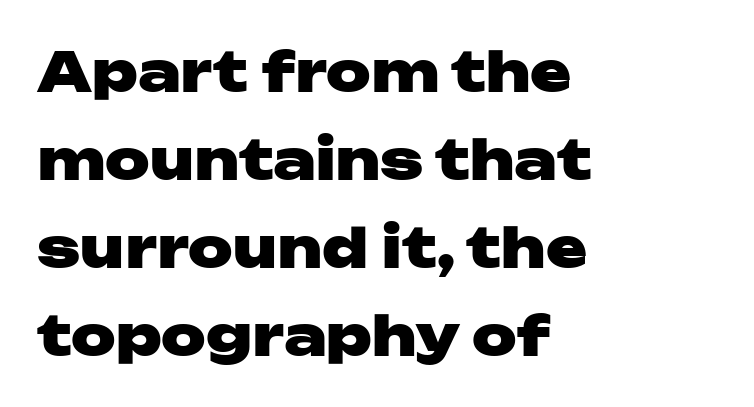
Q: Is the text bold? A: Yes.
Q: Is the text italic (slanted)? A: No, it is upright.
Q: Is the typeface a serif or a sans-serif typeface? A: Sans-serif.
Q: Is the text underlined? A: No.
Q: How is the paragraph aligned? A: Left-aligned.
Q: Is the spacing between letters normal or unusually wide? A: Normal.
Q: Is the spacing between lines tight, normal or loose? A: Normal.
Q: Width (condensed, normal, or wide)? A: Wide.
Q: Stroke contrast? A: Low.
Q: x-height? A: Medium.
Q: Monospaced? A: No.
